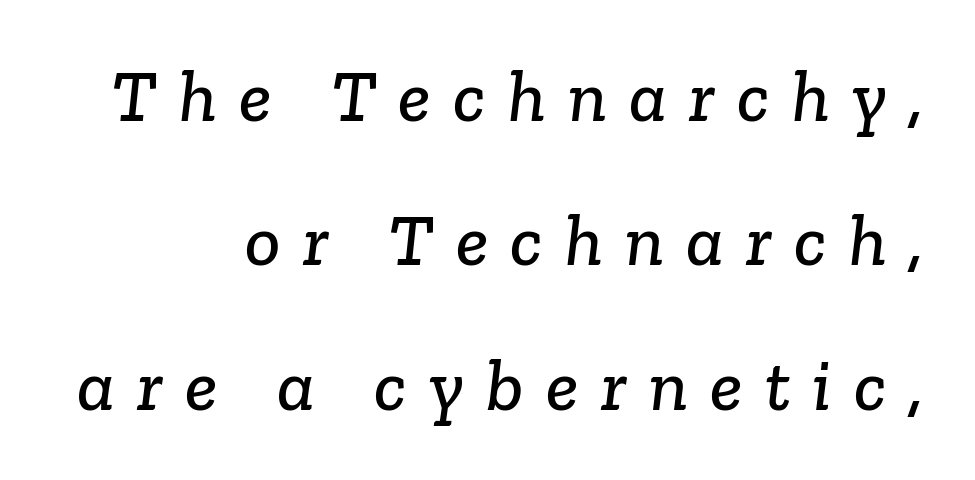
The rendering uses natural spacing where letterforms have individual widths. Leftover space on each line is placed entirely before the opening word. Classification — serif. Rows of type keep a wide berth in the vertical direction. The gap between lines stays unmarked.
